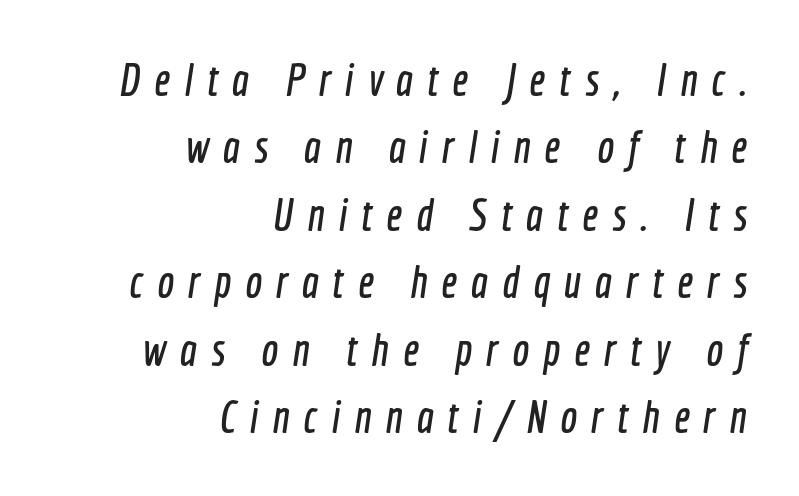
{"serif": "no", "width": "condensed", "x_height": "medium", "monospaced": "no", "underline": "no", "align": "right", "line_spacing": "normal", "line_spacing_ratio": 1.5, "letter_spacing": "wide", "letter_spacing_em": 0.31, "glyph_px": 45}
